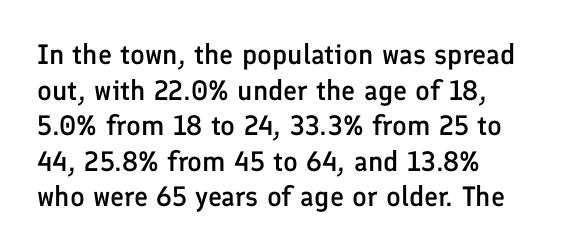
{"serif": "no", "italic": "no", "bold": "semi", "weight": "semibold", "width": "normal", "stroke_contrast": "low", "x_height": "medium", "monospaced": "no", "underline": "no", "line_spacing": "normal", "line_spacing_ratio": 1.27, "letter_spacing": "normal", "letter_spacing_em": 0.0, "glyph_px": 28}
